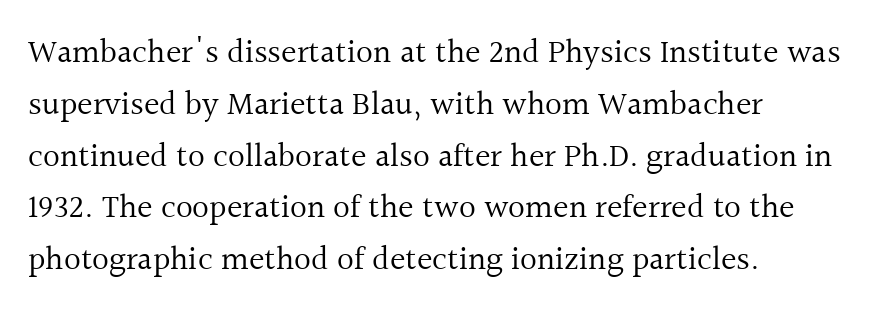
The passage shown is not bold in any degree. These lines are rendered in a variable-pitch font. Layout note: lines flush left. The designer left line spacing at the default. The passage shown is not underscored anywhere. Inter-character spacing is left at the font's built-in metrics.
